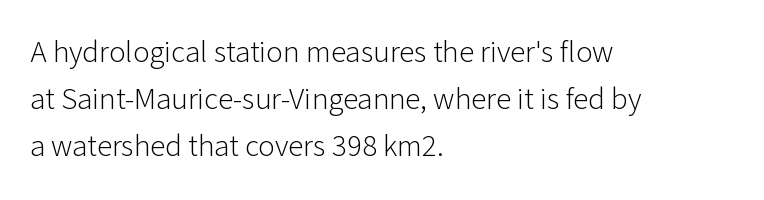
A typesetter would call this leading conventional body-copy spacing. A bare baseline throughout the passage. A quiet, ordinary-to-light weight characterises the typeface. Ascenders rise straight up at ninety degrees. Stroke terminals: plain, sans-serif.
